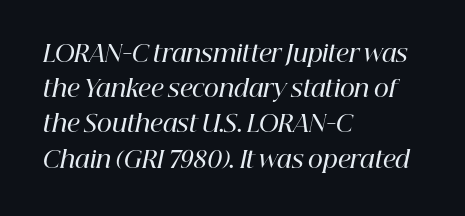
{"italic": "yes", "lean": "right", "slant_degrees": 12, "bold": "semi", "underline": "no", "align": "left", "line_spacing": "normal", "line_spacing_ratio": 1.53, "letter_spacing": "normal", "letter_spacing_em": 0.0, "glyph_px": 23}
